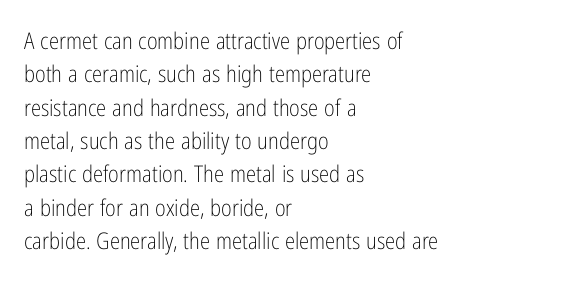
{"italic": "no", "bold": "no", "underline": "no", "align": "left", "line_spacing": "normal", "line_spacing_ratio": 1.45, "letter_spacing": "normal", "letter_spacing_em": 0.0, "glyph_px": 23}
